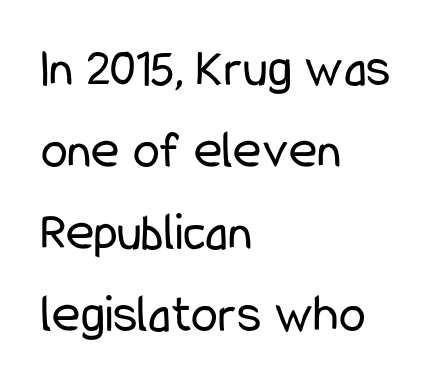
Q: Is the text bold? A: No.
Q: Is the text italic (slanted)? A: No, it is upright.
Q: Is the typeface a serif or a sans-serif typeface? A: Sans-serif.
Q: Is the text underlined? A: No.
Q: How is the paragraph aligned? A: Left-aligned.
Q: Is the spacing between letters normal or unusually wide? A: Normal.
Q: Is the spacing between lines tight, normal or loose? A: Normal.
Q: Width (condensed, normal, or wide)? A: Condensed.
Q: Stroke contrast? A: Low.
Q: x-height? A: Medium.
Q: Monospaced? A: No.
